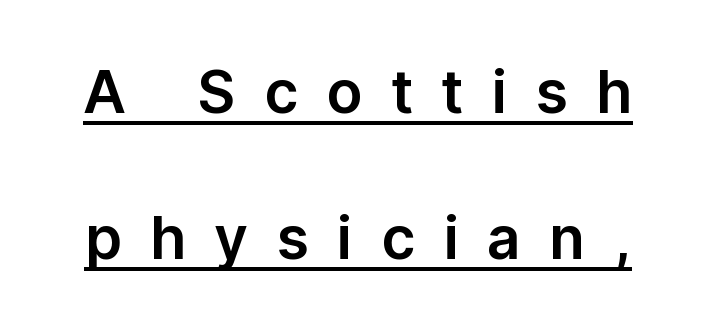
The image shows 59 px sans-serif type, upright; set loose line spacing (2.47x), unusually wide letter spacing (+0.48 em), underlined; low stroke contrast and a medium x-height.
